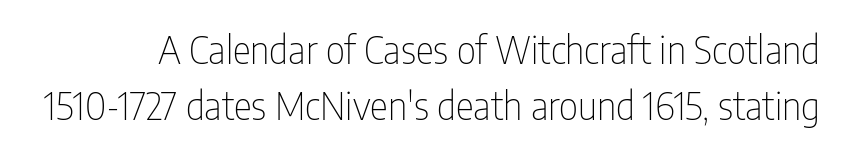
{"serif": "no", "italic": "no", "bold": "no", "weight": "thin", "width": "condensed", "stroke_contrast": "low", "x_height": "medium", "monospaced": "no", "underline": "no", "line_spacing": "normal", "line_spacing_ratio": 1.47, "letter_spacing": "normal", "letter_spacing_em": 0.0, "glyph_px": 38}
